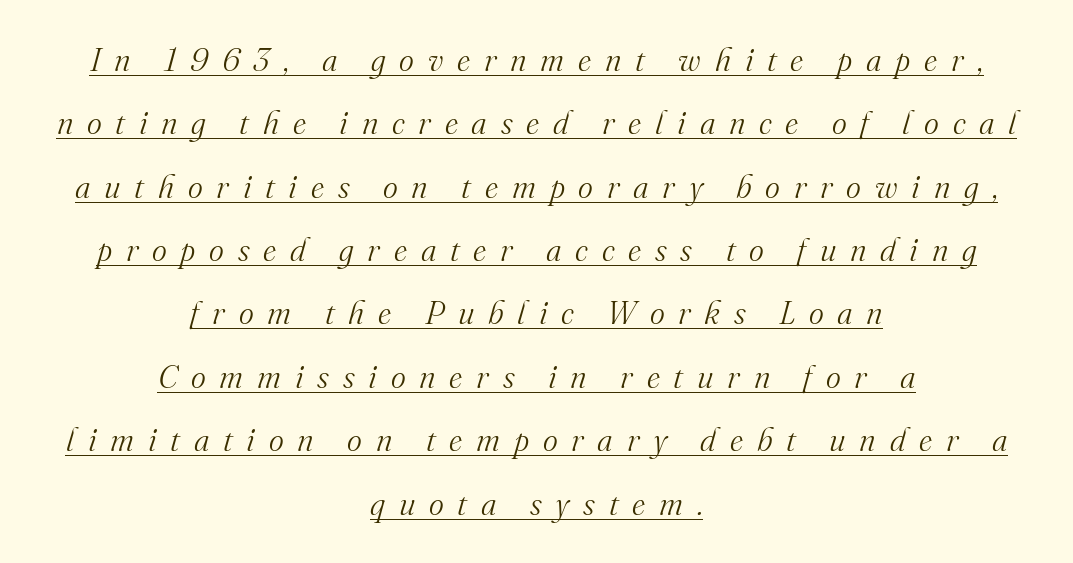
{"serif": "yes", "italic": "yes", "lean": "right", "slant_degrees": 16, "bold": "no", "weight": "light", "width": "normal", "stroke_contrast": "medium", "x_height": "small", "monospaced": "no", "underline": "yes", "align": "center", "line_spacing": "loose", "line_spacing_ratio": 1.98, "letter_spacing": "wide", "letter_spacing_em": 0.43, "glyph_px": 32}
